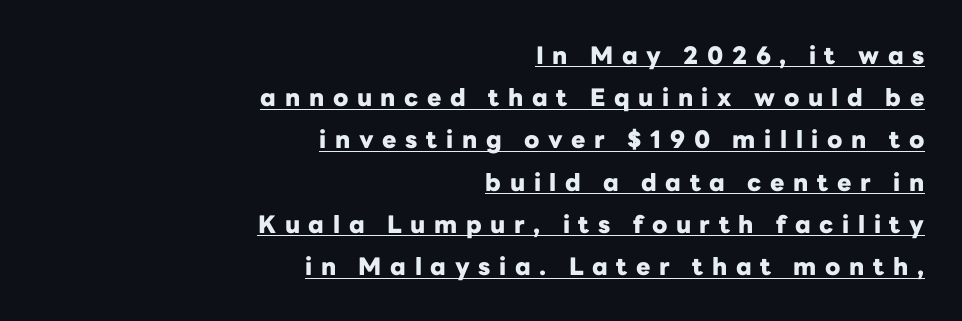
The image shows 24 px bold type, upright; set right-aligned, line spacing 1.76x, unusually wide letter spacing (+0.36 em), underlined.
